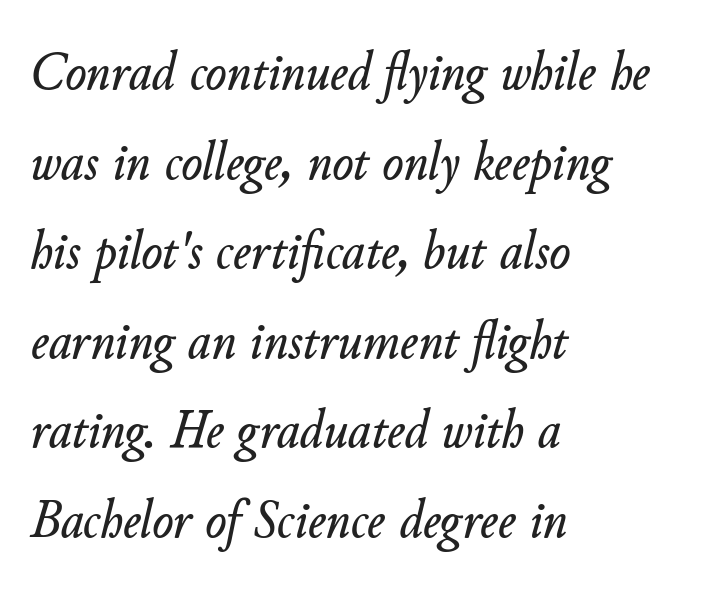
The image shows 56 px text type, italic (leaning right); set left-aligned, normal line spacing (1.6x), normal letter spacing, not underlined; low stroke contrast and a small x-height.
